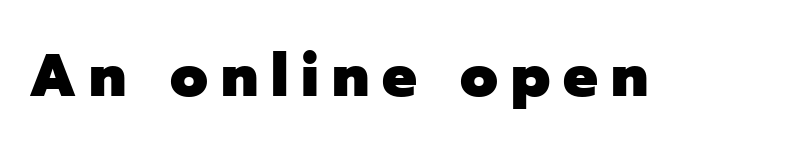
The image shows 61 px heavy sans-serif type, upright; set unusually wide letter spacing (+0.21 em), not underlined; low stroke contrast and a medium x-height.
